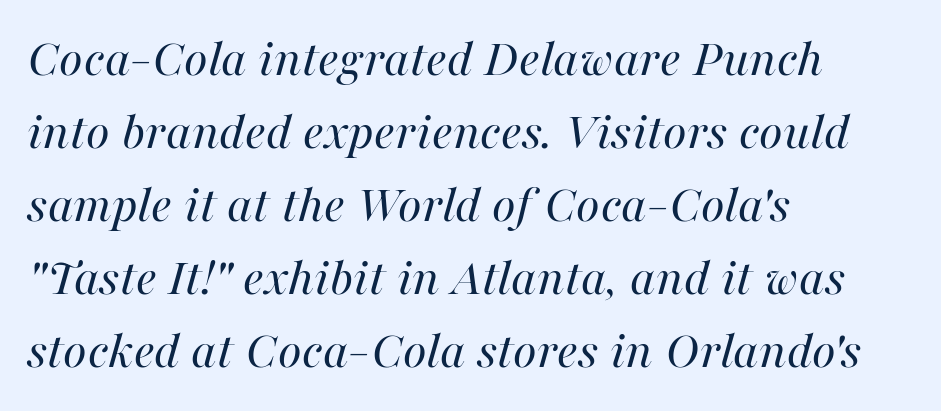
Q: Is the text bold? A: No.
Q: Is the text italic (slanted)? A: Yes, it leans right by about 16 degrees.
Q: Is the text underlined? A: No.
Q: How is the paragraph aligned? A: Left-aligned.
Q: Is the spacing between letters normal or unusually wide? A: Normal.
Q: Is the spacing between lines tight, normal or loose? A: Normal.
Q: Width (condensed, normal, or wide)? A: Normal.
Q: Stroke contrast? A: High.
Q: x-height? A: Medium.
Q: Monospaced? A: No.
